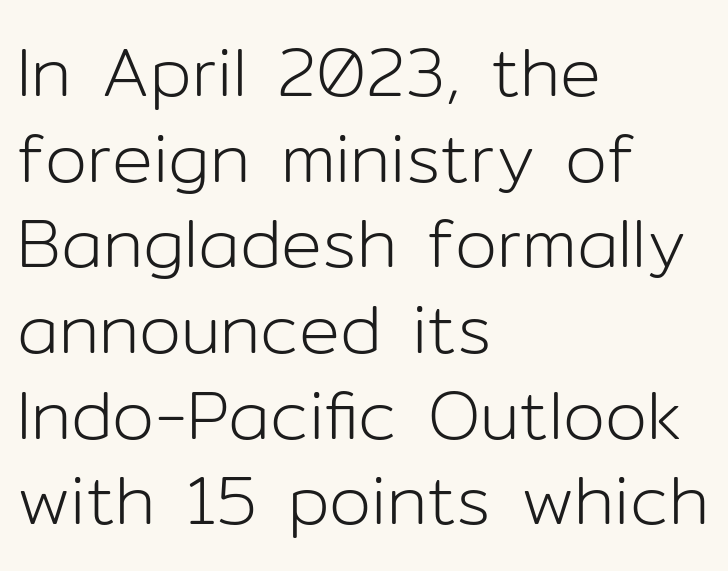
Font category for this specimen: sans-serif. In terms of letterspacing, this is plain default setting. Weight: regular or lighter. The ragged edge is on the right, which tells us the setting is flush left.
